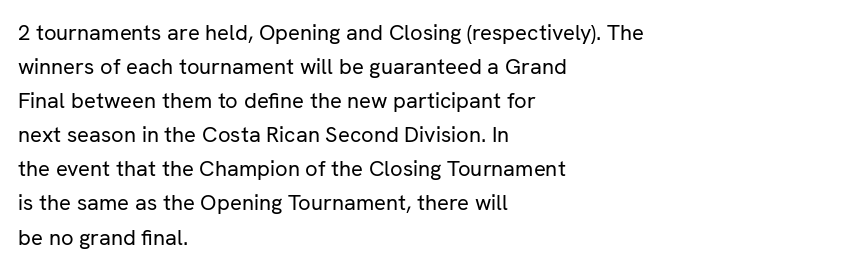
The image shows 22 px text type, upright; set left-aligned, normal line spacing (1.55x), normal letter spacing, not underlined.
